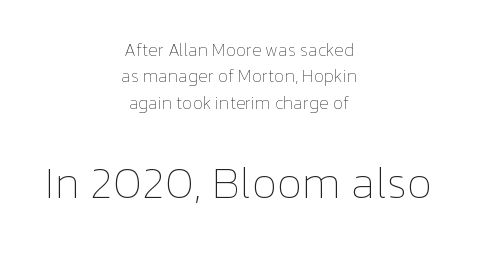
Q: Is the text bold? A: No.
Q: Is the text italic (slanted)? A: No, it is upright.
Q: Is the text underlined? A: No.
Q: How is the paragraph aligned? A: Centered.
Q: Is the spacing between letters normal or unusually wide? A: Normal.
Q: Is the spacing between lines tight, normal or loose? A: Normal.
Q: Which block of text is set in a larger size, the first (top) or the second (bottom)? A: The second (bottom) one.
Q: Width (condensed, normal, or wide)? A: Normal.
Q: Stroke contrast? A: Low.
Q: x-height? A: Medium.
Q: Monospaced? A: No.
